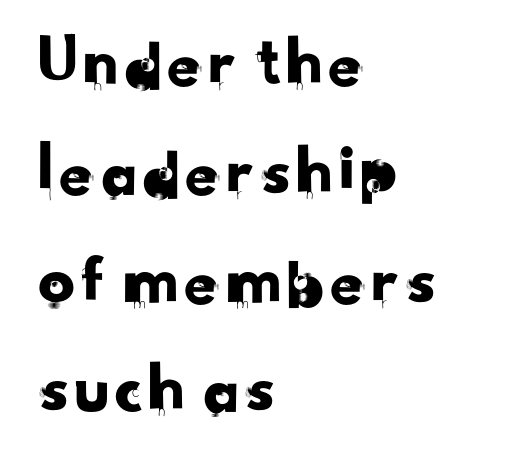
{"serif": "no", "width": "normal", "stroke_contrast": "low", "x_height": "small", "monospaced": "no", "underline": "no", "align": "left", "line_spacing": "normal", "line_spacing_ratio": 1.49, "letter_spacing": "normal", "letter_spacing_em": 0.0, "glyph_px": 73}
